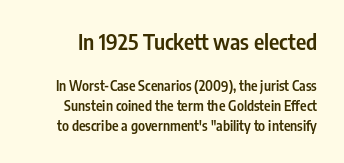
Stems and bowls a touch heavier than normal — semibold. Rows of type keep a routine distance in the vertical direction. You could call the tracking neutral — neither tight nor loose. In terms of posture, this sample is upright.
